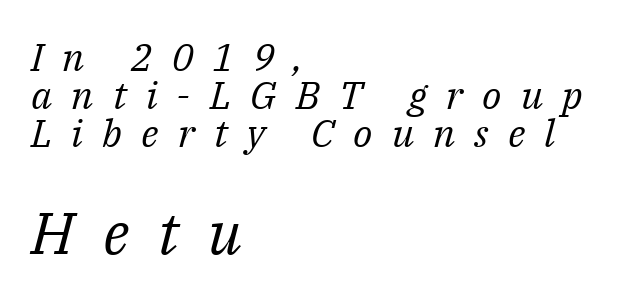
Q: Is the text bold? A: No.
Q: Is the text italic (slanted)? A: Yes, it leans right by about 14 degrees.
Q: Is the typeface a serif or a sans-serif typeface? A: Serif.
Q: Is the text underlined? A: No.
Q: How is the paragraph aligned? A: Left-aligned.
Q: Is the spacing between letters normal or unusually wide? A: Unusually wide.
Q: Is the spacing between lines tight, normal or loose? A: Tight.
Q: Which block of text is set in a larger size, the first (top) or the second (bottom)? A: The second (bottom) one.
Q: Width (condensed, normal, or wide)? A: Normal.
Q: Stroke contrast? A: Medium.
Q: x-height? A: Medium.
Q: Monospaced? A: No.
